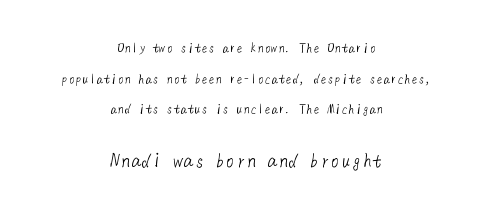
Visually, the bottom section dominates because its glyphs are scaled up. Does the copy run flush right? No — it is centered line by line. A quiet, ordinary-to-light weight characterises the typeface. Successive baselines arrive slowly, with a big drop between each. Words float on clear page, feet unadorned. The face used here is rendered with its standard letterfit.
